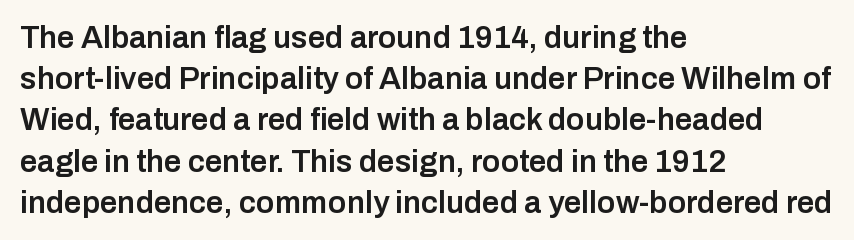
{"serif": "no", "italic": "no", "bold": "semi", "weight": "semibold", "width": "normal", "stroke_contrast": "low", "x_height": "medium", "monospaced": "no", "underline": "no", "align": "left", "line_spacing": "normal", "line_spacing_ratio": 1.33, "letter_spacing": "normal", "letter_spacing_em": 0.0, "glyph_px": 31}
